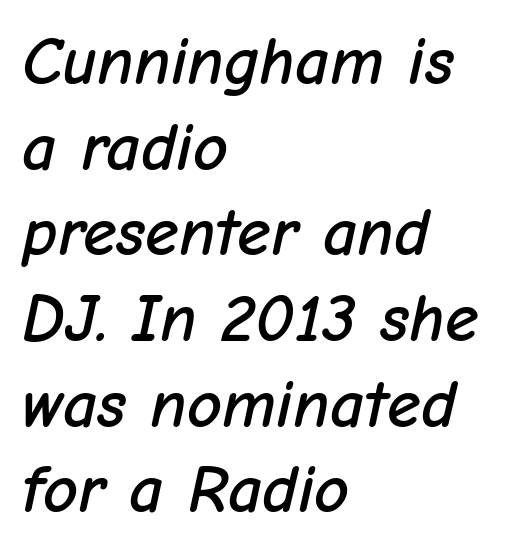
The face used here has a pronounced slope to its letters. Rows of type keep a routine distance in the vertical direction. Underline: absent. The rendering keeps characters at their native spacing. Character widths vary here, with narrow letters taking less room than wide ones.
